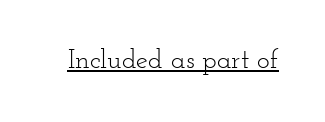
Vertical stems look standard width or narrower in stroke. This sample carries an underscore along the baseline area. Notice how the stems are strictly vertical — no italics here. Spacing between characters is what you'd get straight out of the box.
